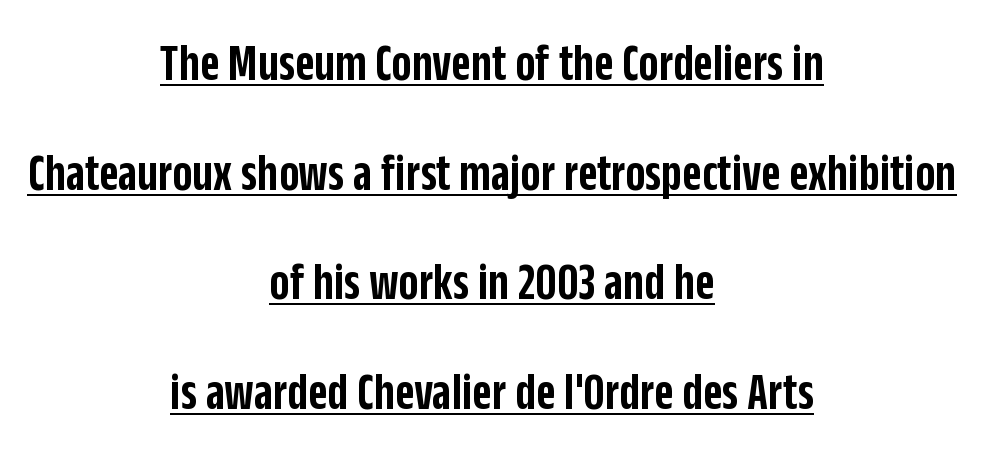
{"serif": "no", "italic": "no", "bold": "semi", "weight": "semibold", "width": "condensed", "stroke_contrast": "low", "x_height": "large", "monospaced": "no", "underline": "yes", "align": "center", "line_spacing": "loose", "line_spacing_ratio": 2.07, "letter_spacing": "normal", "letter_spacing_em": 0.0, "glyph_px": 53}
